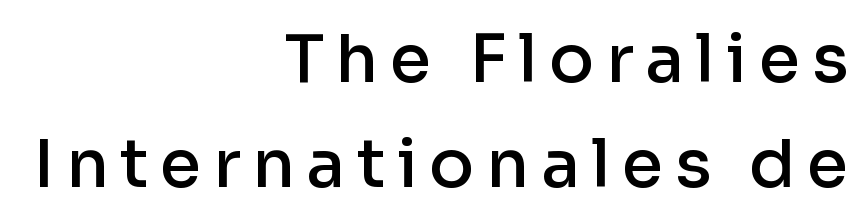
The area under the type is left untouched. The typeface chosen for these lines omits serifs. The compositor pushed each line to the right boundary. This sample has the flowing, uneven cadence of proportional lettering.
